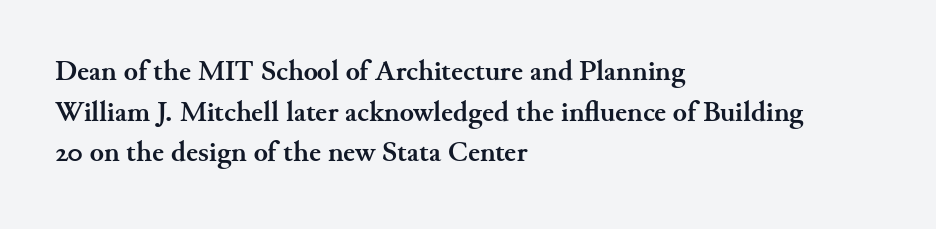
The lettering holds an erect, upright posture throughout. Think of a printed novel: that variable character pitch is what you see here. Tracking value appears to be zero — textbook default spacing. Font category for this specimen: serif. These lines carry a lot of weight — the face is fully bold.
